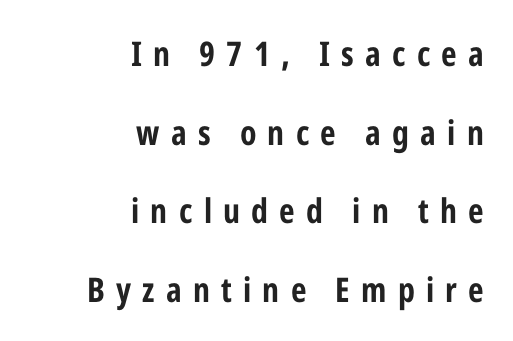
Q: Is the text bold? A: Yes.
Q: Is the text italic (slanted)? A: No, it is upright.
Q: Is the typeface a serif or a sans-serif typeface? A: Sans-serif.
Q: Is the text underlined? A: No.
Q: How is the paragraph aligned? A: Right-aligned.
Q: Is the spacing between letters normal or unusually wide? A: Unusually wide.
Q: Is the spacing between lines tight, normal or loose? A: Loose.
Q: Width (condensed, normal, or wide)? A: Condensed.
Q: Stroke contrast? A: Low.
Q: x-height? A: Medium.
Q: Monospaced? A: No.
